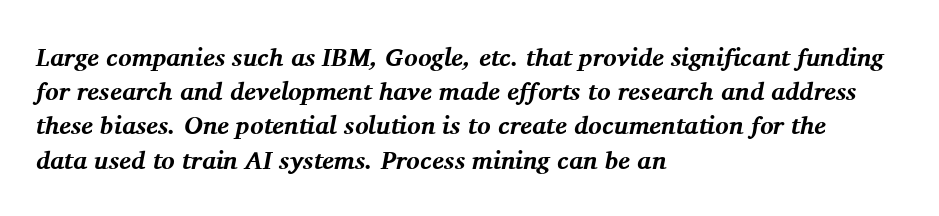
{"italic": "yes", "lean": "right", "slant_degrees": 11, "bold": "yes", "underline": "no", "align": "left", "line_spacing": "normal", "line_spacing_ratio": 1.37, "letter_spacing": "normal", "letter_spacing_em": 0.0, "glyph_px": 25}
